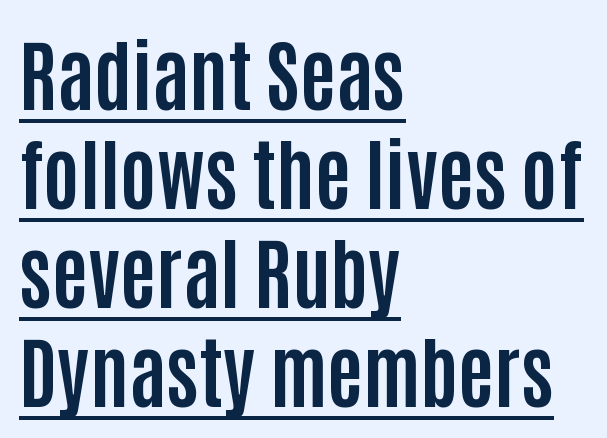
Q: Is the text bold? A: Yes.
Q: Is the text italic (slanted)? A: No, it is upright.
Q: Is the typeface a serif or a sans-serif typeface? A: Sans-serif.
Q: Is the text underlined? A: Yes.
Q: How is the paragraph aligned? A: Left-aligned.
Q: Is the spacing between letters normal or unusually wide? A: Normal.
Q: Is the spacing between lines tight, normal or loose? A: Normal.
Q: Width (condensed, normal, or wide)? A: Condensed.
Q: Stroke contrast? A: Low.
Q: x-height? A: Large.
Q: Monospaced? A: No.
